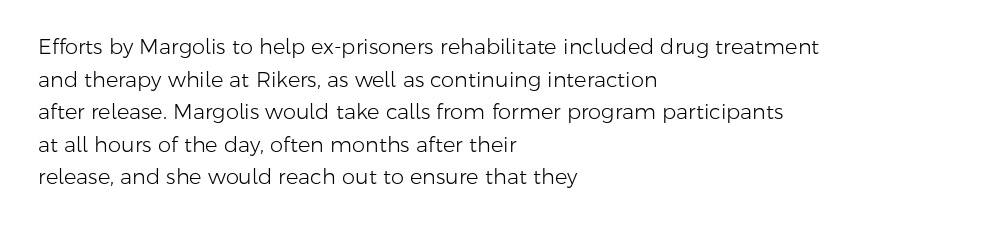
The image shows 21 px text type, upright; set left-aligned, normal line spacing (1.55x), normal letter spacing, not underlined.
